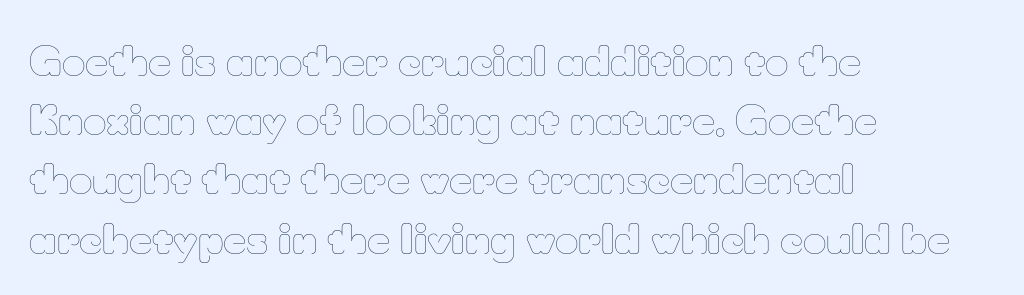
Q: Is the text bold? A: No.
Q: Is the text italic (slanted)? A: No, it is upright.
Q: Is the text underlined? A: No.
Q: How is the paragraph aligned? A: Left-aligned.
Q: Is the spacing between letters normal or unusually wide? A: Normal.
Q: Is the spacing between lines tight, normal or loose? A: Normal.
Q: Width (condensed, normal, or wide)? A: Normal.
Q: Stroke contrast? A: Low.
Q: x-height? A: Small.
Q: Monospaced? A: No.
